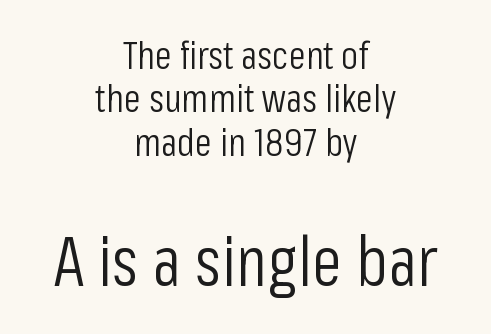
The image shows 69 px light, condensed sans-serif type, upright; set centered, tight line spacing (1.11x), normal letter spacing, not underlined; the second (bottom) block is 1.77x larger; low stroke contrast and a medium x-height.
